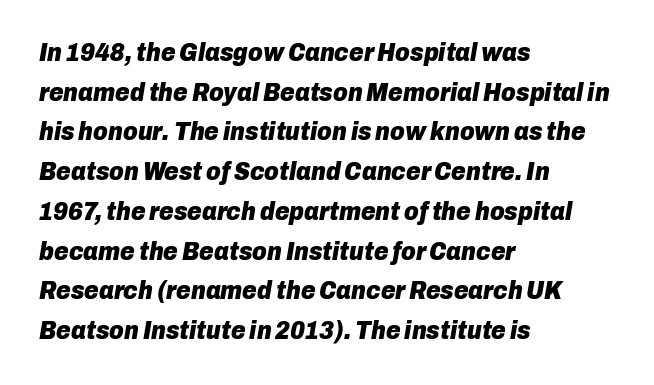
Q: Is the text bold? A: Yes.
Q: Is the text italic (slanted)? A: Yes, it leans right by about 10 degrees.
Q: Is the text underlined? A: No.
Q: How is the paragraph aligned? A: Left-aligned.
Q: Is the spacing between letters normal or unusually wide? A: Normal.
Q: Is the spacing between lines tight, normal or loose? A: Normal.
